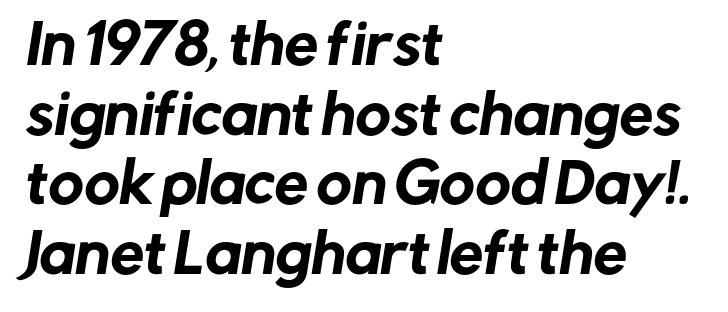
The image shows 54 px sans-serif type; set left-aligned, normal line spacing (1.29x), normal letter spacing, not underlined; low stroke contrast and a medium x-height.
